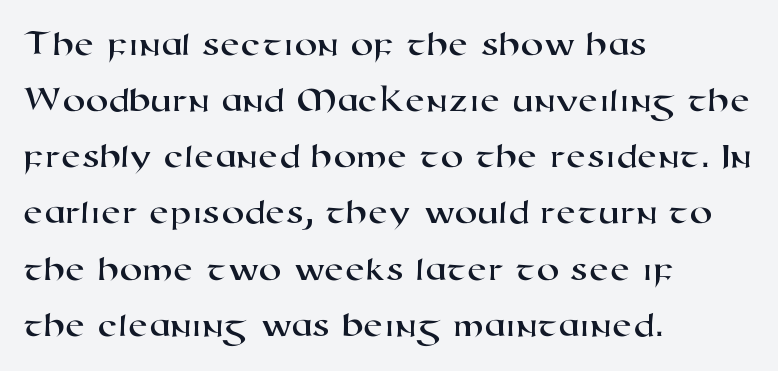
The image shows 36 px wide sans-serif type; set left-aligned, normal line spacing (1.56x), normal letter spacing, not underlined; high stroke contrast and a medium x-height.
